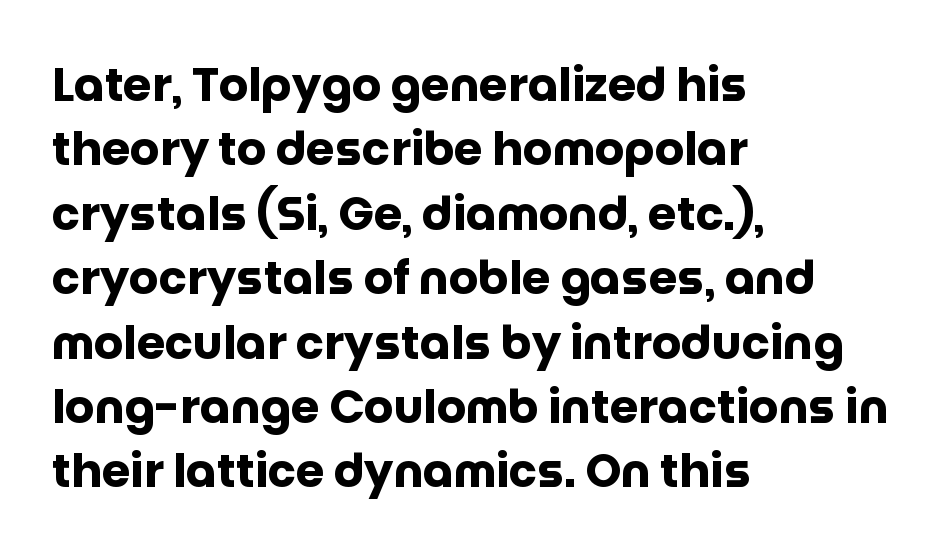
The image shows 46 px heavy sans-serif type, upright; set left-aligned, normal line spacing (1.4x), normal letter spacing, not underlined; low stroke contrast and a large x-height.
